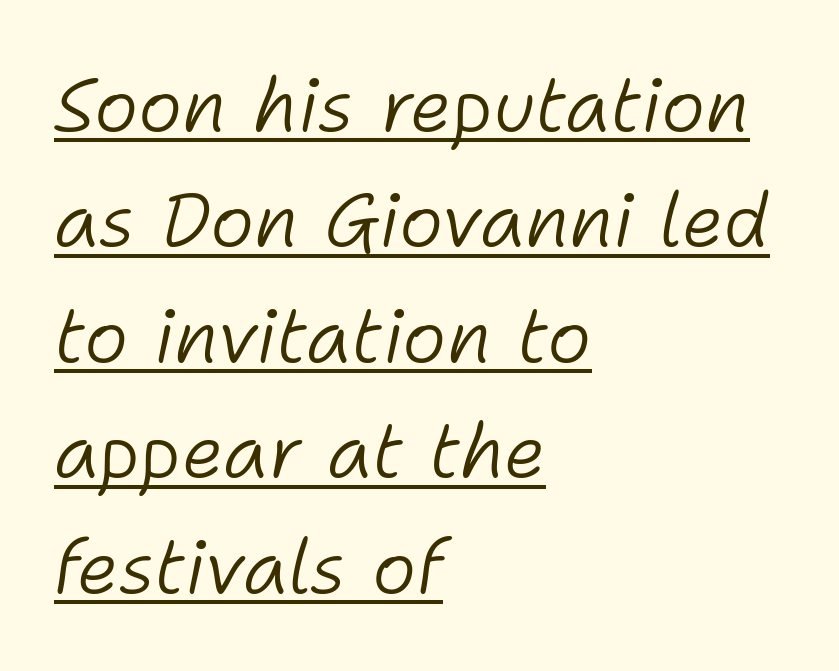
{"italic": "yes", "lean": "right", "slant_degrees": 11, "bold": "no", "weight": "light", "width": "normal", "stroke_contrast": "low", "x_height": "medium", "monospaced": "no", "underline": "yes", "align": "left", "line_spacing": "normal", "line_spacing_ratio": 1.54, "letter_spacing": "normal", "letter_spacing_em": 0.0, "glyph_px": 75}
